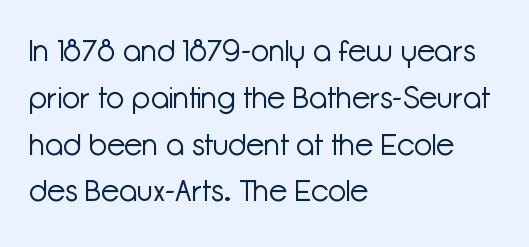
The image shows 30 px light sans-serif type, upright; set left-aligned, normal line spacing (1.56x), normal letter spacing, not underlined; low stroke contrast and a medium x-height.
